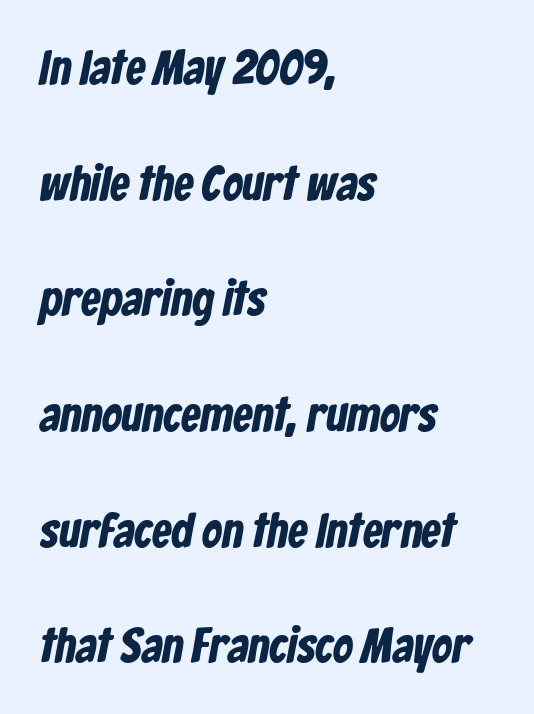
The image shows 49 px condensed sans-serif type; set left-aligned, loose line spacing (2.36x), normal letter spacing, not underlined; low stroke contrast and a medium x-height.
